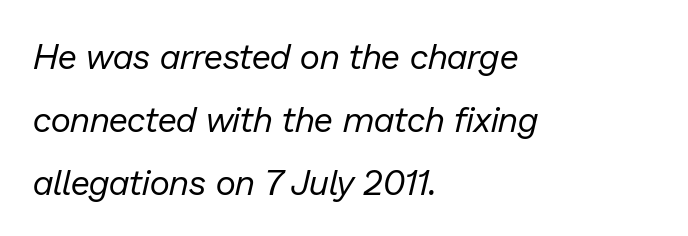
Q: Is the text bold? A: No.
Q: Is the text italic (slanted)? A: Yes, it leans right by about 13 degrees.
Q: Is the text underlined? A: No.
Q: How is the paragraph aligned? A: Left-aligned.
Q: Is the spacing between letters normal or unusually wide? A: Normal.
Q: Width (condensed, normal, or wide)? A: Normal.
Q: Stroke contrast? A: Low.
Q: x-height? A: Medium.
Q: Monospaced? A: No.
